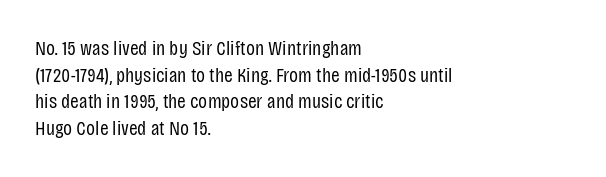
Q: Is the text bold? A: No.
Q: Is the text italic (slanted)? A: No, it is upright.
Q: Is the text underlined? A: No.
Q: How is the paragraph aligned? A: Left-aligned.
Q: Is the spacing between letters normal or unusually wide? A: Normal.
Q: Is the spacing between lines tight, normal or loose? A: Normal.
